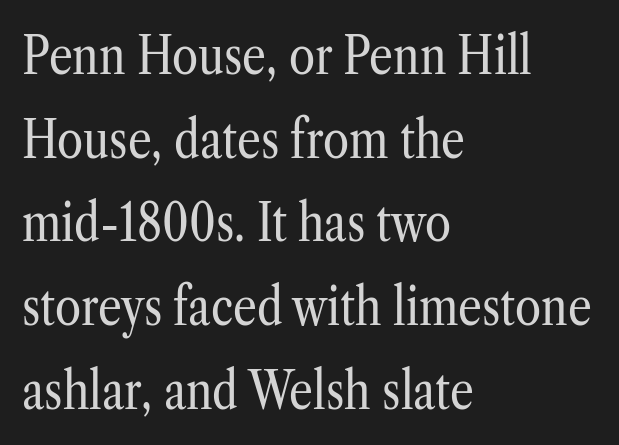
Q: Is the text bold? A: No.
Q: Is the text italic (slanted)? A: No, it is upright.
Q: Is the typeface a serif or a sans-serif typeface? A: Serif.
Q: Is the text underlined? A: No.
Q: How is the paragraph aligned? A: Left-aligned.
Q: Is the spacing between letters normal or unusually wide? A: Normal.
Q: Is the spacing between lines tight, normal or loose? A: Normal.
Q: Width (condensed, normal, or wide)? A: Condensed.
Q: Stroke contrast? A: Low.
Q: x-height? A: Medium.
Q: Monospaced? A: No.
